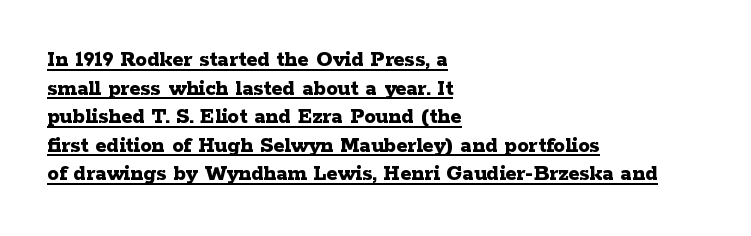
{"italic": "no", "bold": "yes", "underline": "yes", "align": "left", "line_spacing_ratio": 1.24, "letter_spacing": "normal", "letter_spacing_em": 0.0, "glyph_px": 23}
